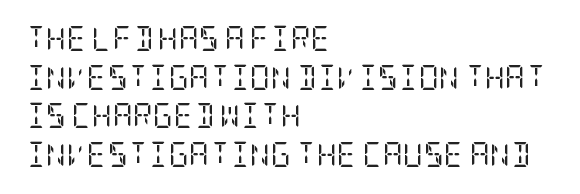
{"italic": "no", "bold": "no", "underline": "no", "align": "left", "line_spacing": "normal", "line_spacing_ratio": 1.55, "letter_spacing": "normal", "letter_spacing_em": 0.0, "glyph_px": 25}
